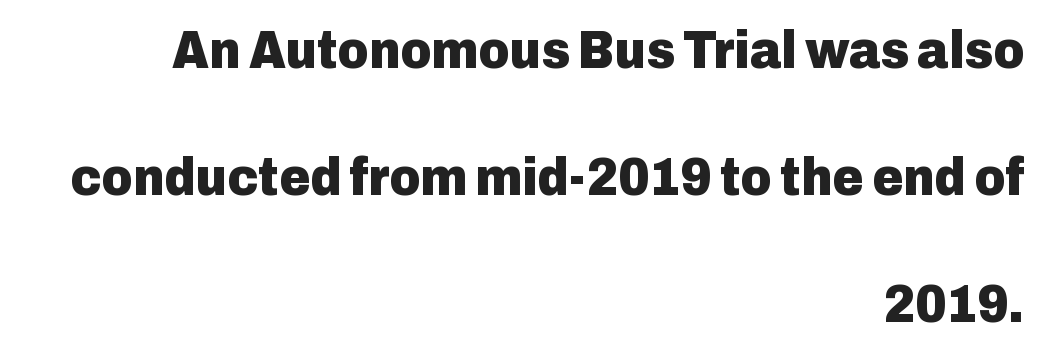
{"serif": "no", "italic": "no", "bold": "yes", "weight": "heavy", "width": "normal", "stroke_contrast": "low", "x_height": "medium", "monospaced": "no", "underline": "no", "align": "right", "line_spacing": "loose", "line_spacing_ratio": 2.4, "letter_spacing": "normal", "letter_spacing_em": 0.0, "glyph_px": 53}
